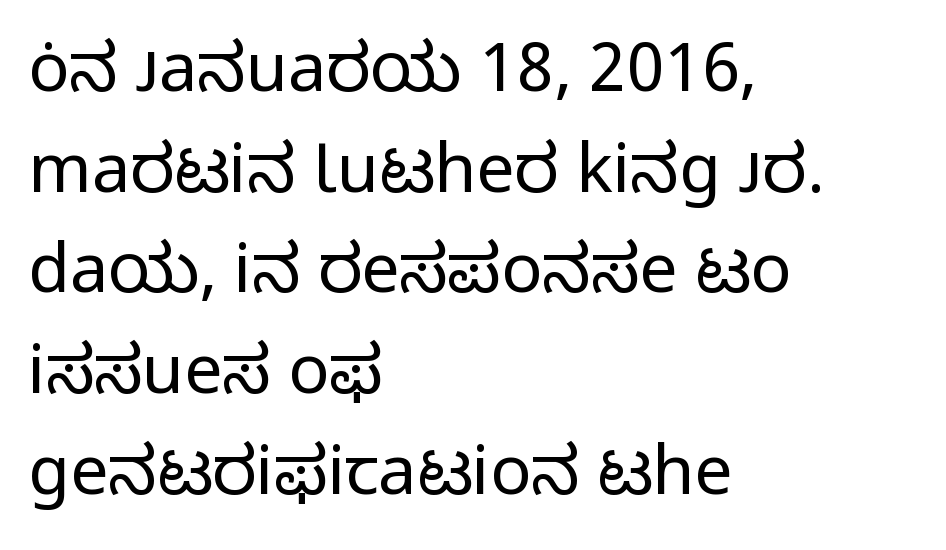
Q: Is the text bold? A: No.
Q: Is the text italic (slanted)? A: No, it is upright.
Q: Is the typeface a serif or a sans-serif typeface? A: Sans-serif.
Q: Is the text underlined? A: No.
Q: How is the paragraph aligned? A: Left-aligned.
Q: Is the spacing between letters normal or unusually wide? A: Normal.
Q: Is the spacing between lines tight, normal or loose? A: Normal.
Q: Width (condensed, normal, or wide)? A: Normal.
Q: Stroke contrast? A: Low.
Q: x-height? A: Medium.
Q: Monospaced? A: No.
